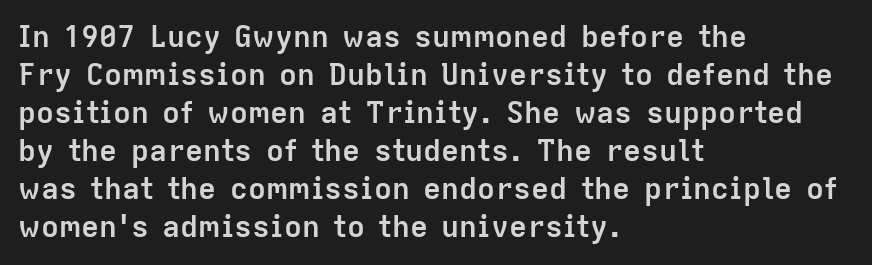
Spacing verdict: proportional, widths tailored to each character. Notice how descenders clear the ascenders below comfortably — that's standard leading. These words are printed bold, with thick strokes throughout. Is there any slant? The stems are plumb. You could call the tracking neutral — neither tight nor loose. Descenders hang freely into open space.
